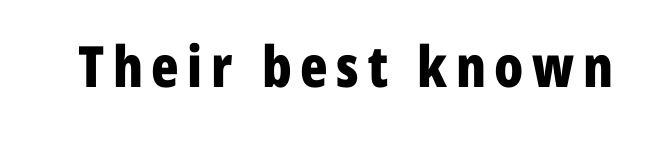
{"serif": "no", "italic": "no", "bold": "yes", "weight": "bold", "width": "condensed", "stroke_contrast": "low", "x_height": "medium", "monospaced": "no", "underline": "no", "glyph_px": 57}
